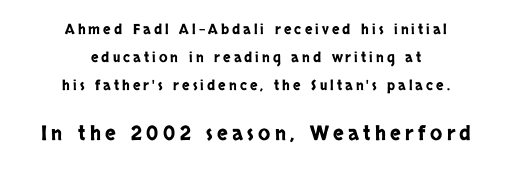
The image shows 20 px text type, upright; set centered, loose line spacing (2.01x), unusually wide letter spacing (+0.22 em), not underlined; the second (bottom) block is 1.43x larger.
